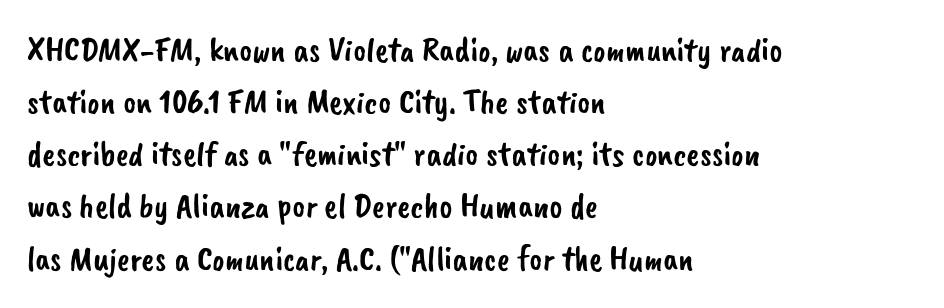
The image shows 35 px sans-serif type; set left-aligned, normal line spacing (1.49x), normal letter spacing, not underlined; low stroke contrast and a small x-height.
